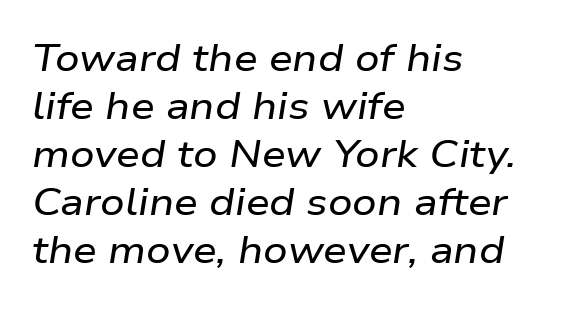
{"italic": "yes", "lean": "right", "slant_degrees": 9, "width": "wide", "stroke_contrast": "low", "x_height": "medium", "monospaced": "no", "underline": "no", "align": "left", "line_spacing": "normal", "line_spacing_ratio": 1.26, "letter_spacing": "normal", "letter_spacing_em": 0.0, "glyph_px": 38}
